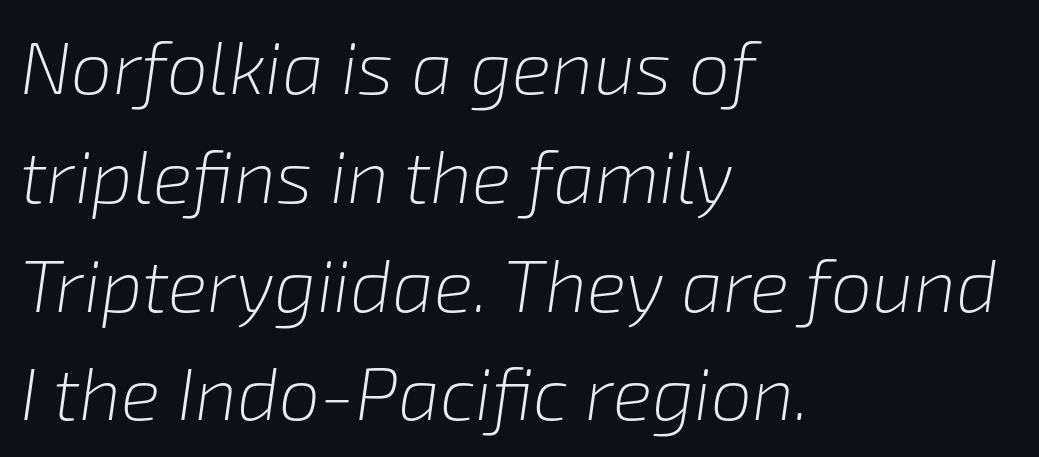
Q: Is the text bold? A: No.
Q: Is the text italic (slanted)? A: Yes, it leans right by about 8 degrees.
Q: Is the text underlined? A: No.
Q: How is the paragraph aligned? A: Left-aligned.
Q: Is the spacing between letters normal or unusually wide? A: Normal.
Q: Is the spacing between lines tight, normal or loose? A: Normal.
Q: Width (condensed, normal, or wide)? A: Normal.
Q: Stroke contrast? A: Low.
Q: x-height? A: Medium.
Q: Monospaced? A: No.
